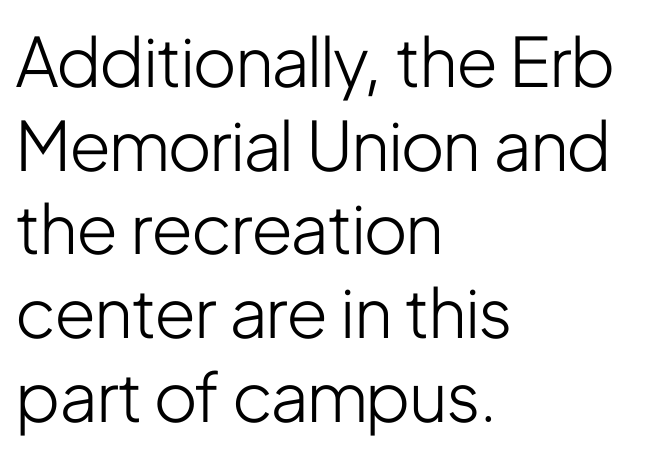
{"serif": "no", "italic": "no", "bold": "no", "weight": "light", "width": "condensed", "stroke_contrast": "low", "x_height": "medium", "monospaced": "no", "underline": "no", "align": "left", "line_spacing_ratio": 1.23, "letter_spacing": "normal", "letter_spacing_em": 0.0, "glyph_px": 68}
